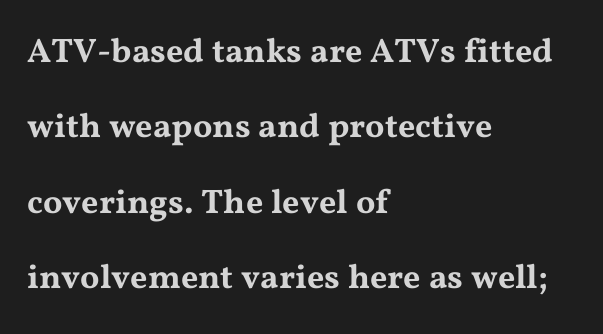
The image shows 34 px wide serif type, upright; set left-aligned, loose line spacing (2.22x), normal letter spacing, not underlined; medium stroke contrast and a medium x-height.
